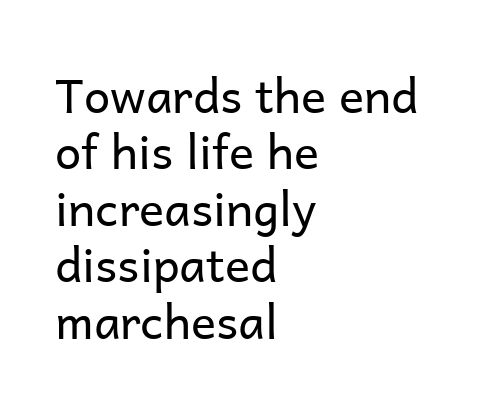
{"serif": "no", "italic": "no", "bold": "no", "weight": "regular", "width": "normal", "stroke_contrast": "low", "x_height": "medium", "monospaced": "no", "underline": "no", "align": "left", "line_spacing_ratio": 1.2, "letter_spacing": "normal", "letter_spacing_em": 0.0, "glyph_px": 47}
